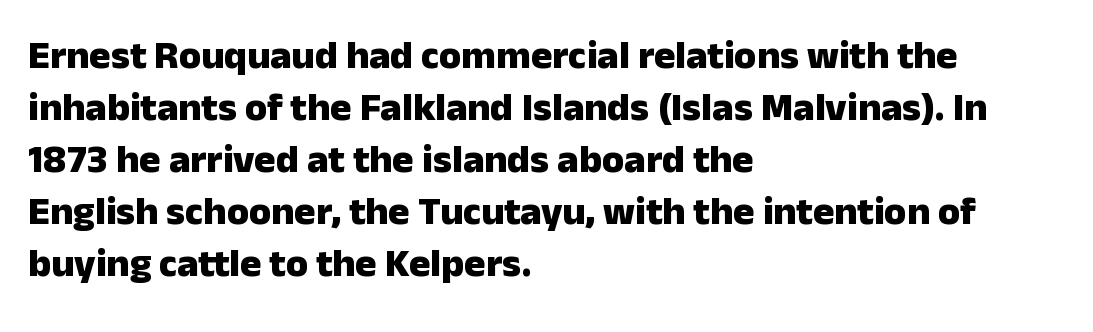
Nope, not italic — everything's standing straight. The lines are quadded left. The passage shown is emphatically bold. The letters carry no serifs — their stems end cleanly without finishing strokes. Leading: standard.
